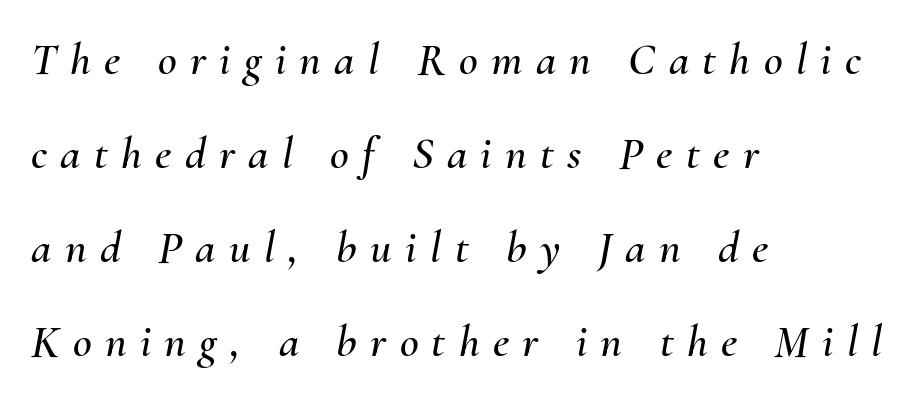
These lines have a slow, spaced-out rhythm from letter to letter. The passage shown is typed in a proportional face where columns would drift. Caption: multi-line text, flush left, ragged right. Observe the lean: these are italic letterforms.
